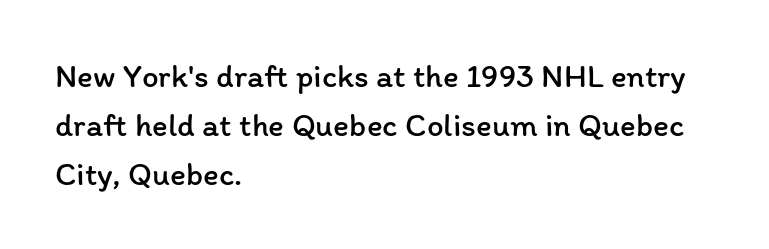
The letters advance in unequal steps, a hallmark of proportional type. You could call the tracking neutral — neither tight nor loose. A classic flush-left, rag-right setting is used for this passage. Bold? No — there's no thickening of the strokes. Upright lettering throughout.
